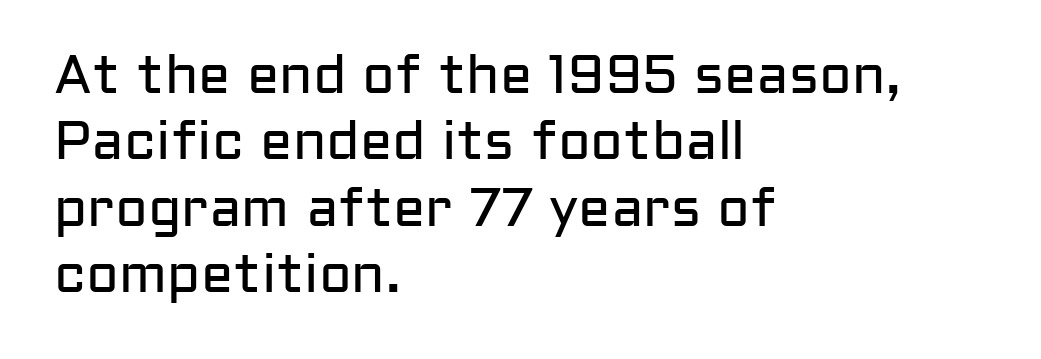
Q: Is the text bold? A: No.
Q: Is the text italic (slanted)? A: No, it is upright.
Q: Is the typeface a serif or a sans-serif typeface? A: Sans-serif.
Q: Is the text underlined? A: No.
Q: How is the paragraph aligned? A: Left-aligned.
Q: Is the spacing between letters normal or unusually wide? A: Normal.
Q: Width (condensed, normal, or wide)? A: Normal.
Q: Stroke contrast? A: Low.
Q: x-height? A: Medium.
Q: Monospaced? A: No.
